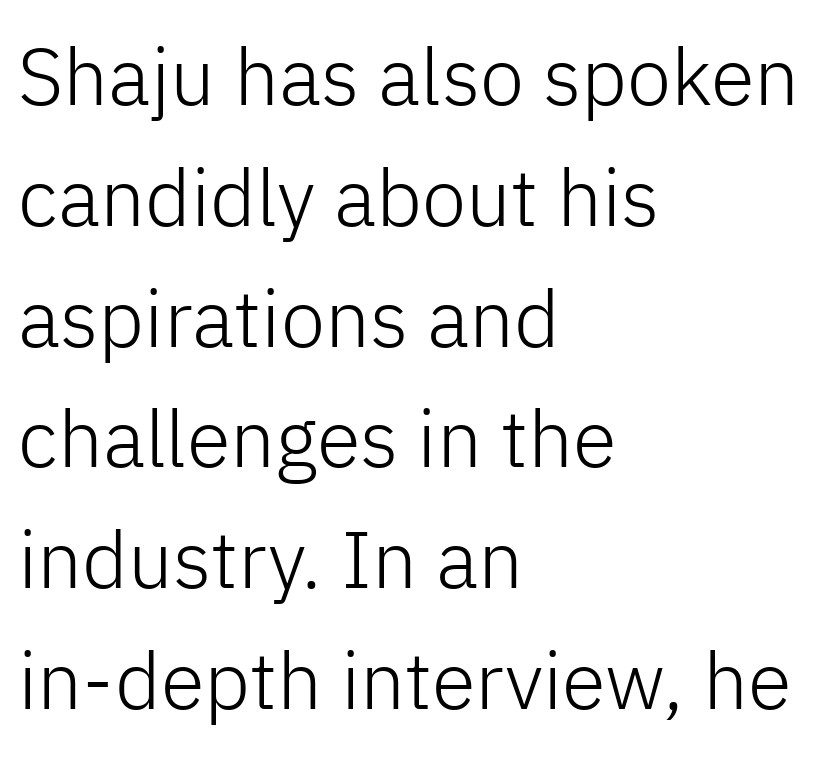
Q: Is the text bold? A: No.
Q: Is the text italic (slanted)? A: No, it is upright.
Q: Is the typeface a serif or a sans-serif typeface? A: Sans-serif.
Q: Is the text underlined? A: No.
Q: How is the paragraph aligned? A: Left-aligned.
Q: Is the spacing between letters normal or unusually wide? A: Normal.
Q: Is the spacing between lines tight, normal or loose? A: Normal.
Q: Width (condensed, normal, or wide)? A: Normal.
Q: Stroke contrast? A: Low.
Q: x-height? A: Medium.
Q: Monospaced? A: No.
